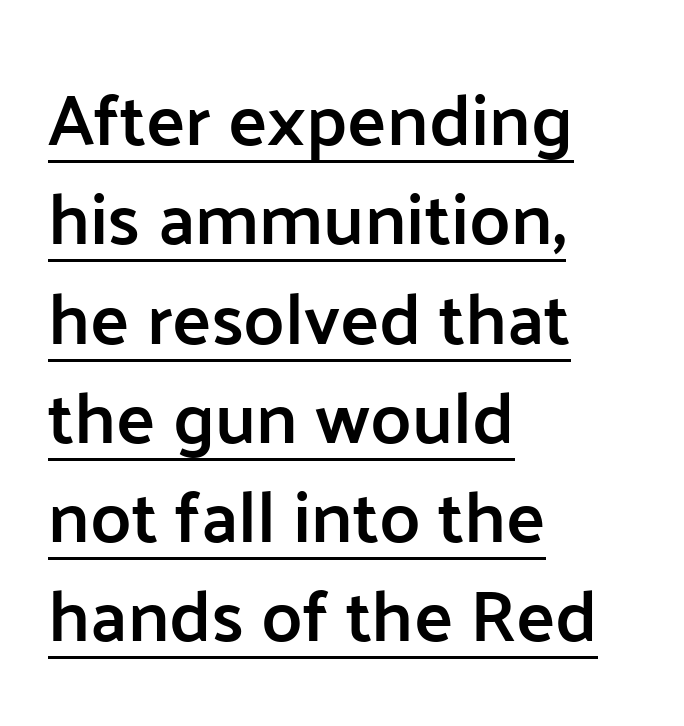
Q: Is the text bold? A: Semi-bold.
Q: Is the text italic (slanted)? A: No, it is upright.
Q: Is the typeface a serif or a sans-serif typeface? A: Sans-serif.
Q: Is the text underlined? A: Yes.
Q: How is the paragraph aligned? A: Left-aligned.
Q: Is the spacing between letters normal or unusually wide? A: Normal.
Q: Is the spacing between lines tight, normal or loose? A: Normal.
Q: Width (condensed, normal, or wide)? A: Normal.
Q: Stroke contrast? A: Low.
Q: x-height? A: Medium.
Q: Monospaced? A: No.
